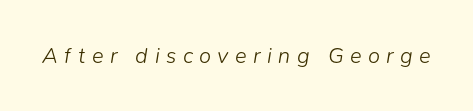
Rendered with sloped, italic letterforms. The specimen omits any rule beneath the text block's lines. Stroke mass is kept to a normal reading level or below. The face used here is rendered with a markedly widened letterfit.
